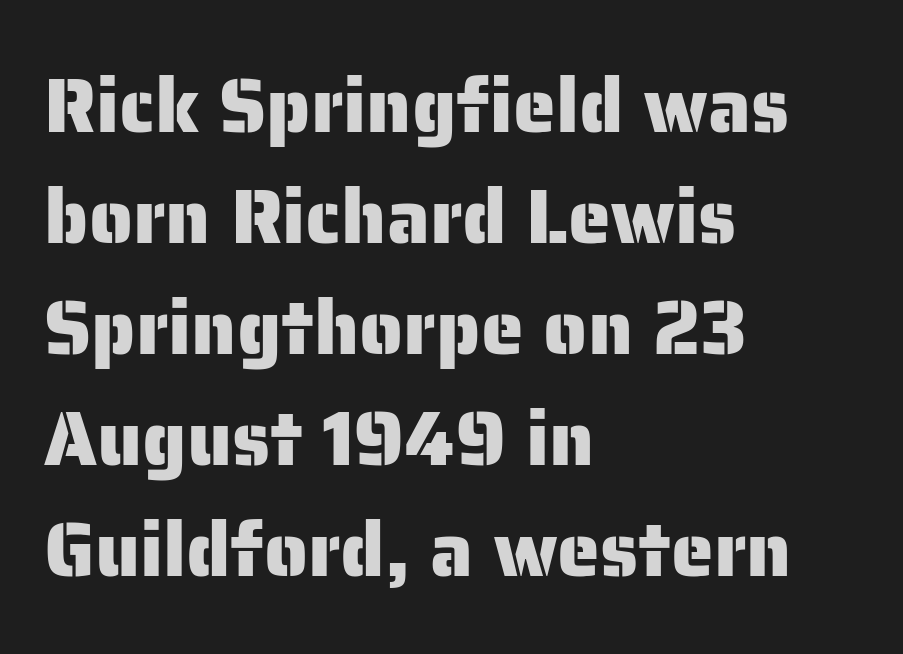
Line starts are locked; line ends wander. Character widths vary here, with narrow letters taking less room than wide ones. Quick note: interline space is typical. In terms of posture, this sample is upright. The space beneath each line is pristine and unruled.
